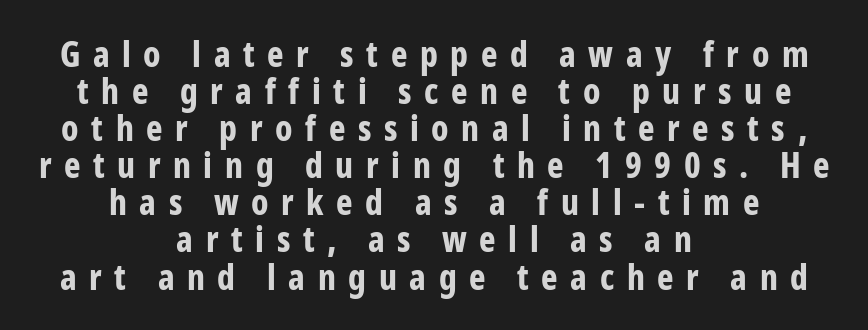
Spacing between characters has been opened up far beyond the box default. The glyphs are unaccompanied by any horizontal stroke below them. Notice how the passage keeps no hard edge, just a central spine. Ordinary non-slanted type is in use.
